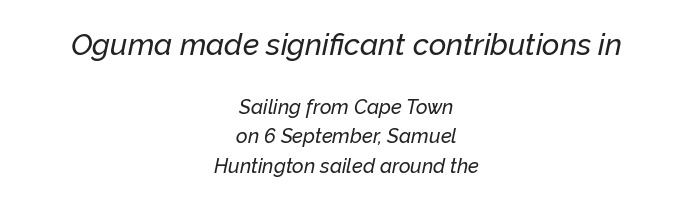
Q: Is the text italic (slanted)? A: Yes, it leans right by about 12 degrees.
Q: Is the text underlined? A: No.
Q: How is the paragraph aligned? A: Centered.
Q: Is the spacing between letters normal or unusually wide? A: Normal.
Q: Is the spacing between lines tight, normal or loose? A: Normal.
Q: Which block of text is set in a larger size, the first (top) or the second (bottom)? A: The first (top) one.
Q: Width (condensed, normal, or wide)? A: Normal.
Q: Stroke contrast? A: Low.
Q: x-height? A: Medium.
Q: Monospaced? A: No.
